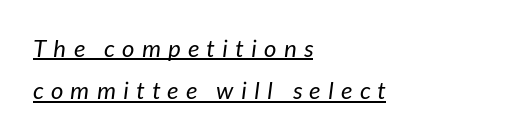
Each line of the rendering has a horizontal stroke beneath the glyphs. Horizontally, the lines are justified to the leading edge only. Style check: oblique. The typeface has the unassuming heft of standard copy or less. The letterforms stand isolated, each surrounded by extra space.
